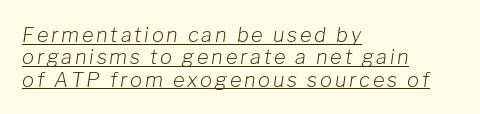
The image shows 20 px text type, italic (leaning right); set left-aligned, tight line spacing (1.12x), underlined.
